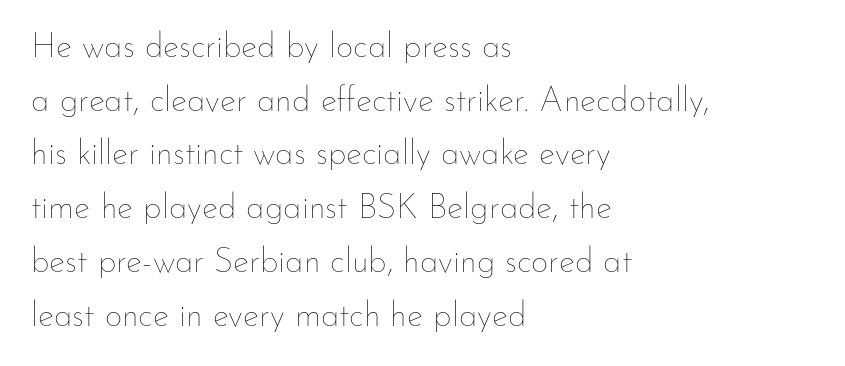
Honestly, the letter spacing is just normal — you wouldn't notice it. If you drew a ruler down the left edge, every line would touch it. Does the lettering tilt? It doesn't — this is upright. The strokes are not fattened; the text isn't bold. Evenly set lines give the paragraph a standard silhouette.
